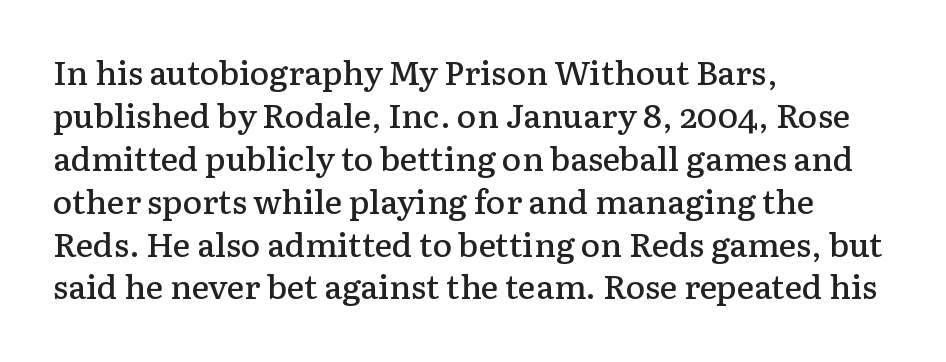
The image shows 33 px semibold serif type, upright; set left-aligned, normal line spacing (1.3x), normal letter spacing, not underlined; low stroke contrast and a medium x-height.
